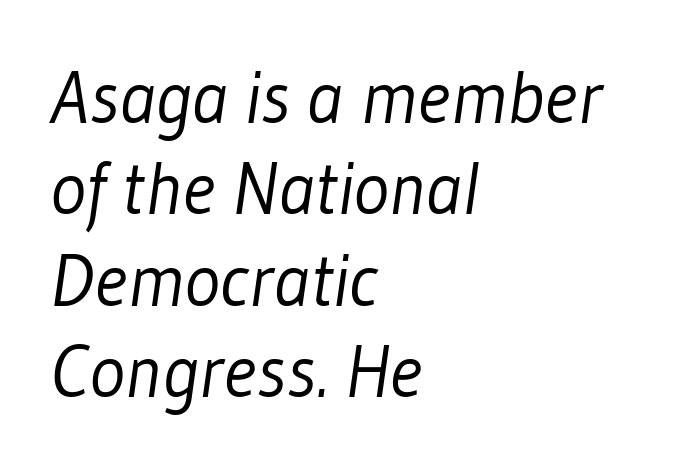
Q: Is the text bold? A: No.
Q: Is the typeface a serif or a sans-serif typeface? A: Sans-serif.
Q: Is the text underlined? A: No.
Q: How is the paragraph aligned? A: Left-aligned.
Q: Is the spacing between letters normal or unusually wide? A: Normal.
Q: Width (condensed, normal, or wide)? A: Condensed.
Q: Stroke contrast? A: Low.
Q: x-height? A: Medium.
Q: Monospaced? A: No.
